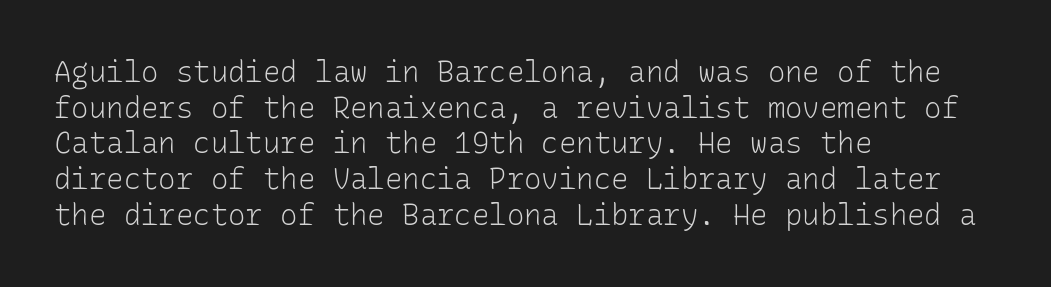
Nothing heavy about these letters — not bold at all. The typeface chosen for these lines omits serifs. Inter-character spacing is left at the font's built-in metrics. The zone under the glyphs is completely vacant.
